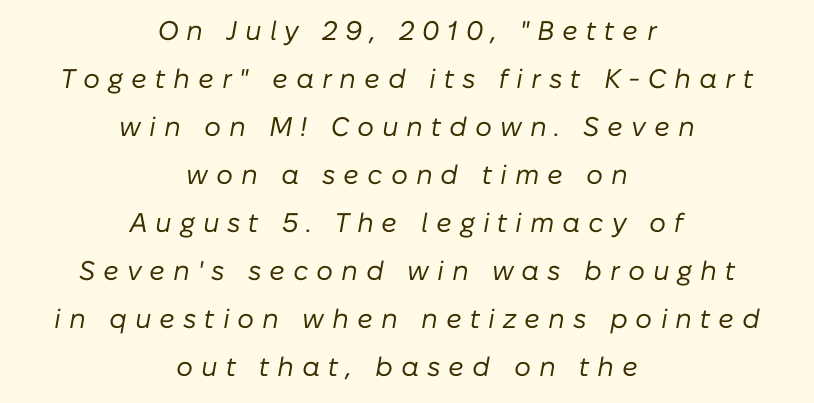
The cut favours lightness, reaching ordinary text weight at its darkest. The foot of each line stays bare and open. These lines stack symmetrically, like a column narrowing and widening about its center. The axis of the letterforms is tilted away from vertical.
